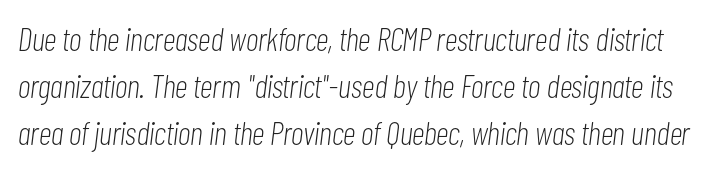
The image shows 33 px light, condensed type, italic (leaning right); set normal line spacing (1.43x), normal letter spacing, not underlined; low stroke contrast and a medium x-height.
